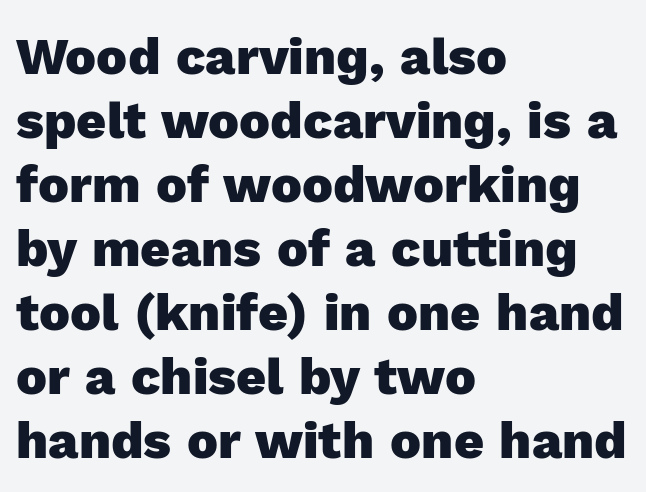
{"serif": "no", "italic": "no", "bold": "yes", "weight": "heavy", "width": "normal", "x_height": "medium", "monospaced": "no", "underline": "no", "align": "left", "line_spacing_ratio": 1.23, "letter_spacing": "normal", "letter_spacing_em": 0.0, "glyph_px": 52}
